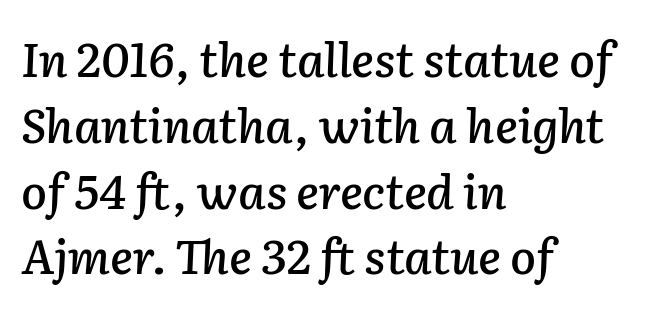
{"italic": "yes", "lean": "right", "slant_degrees": 2, "width": "normal", "stroke_contrast": "low", "x_height": "medium", "monospaced": "no", "underline": "no", "align": "left", "line_spacing": "normal", "line_spacing_ratio": 1.4, "letter_spacing": "normal", "letter_spacing_em": 0.0, "glyph_px": 47}
